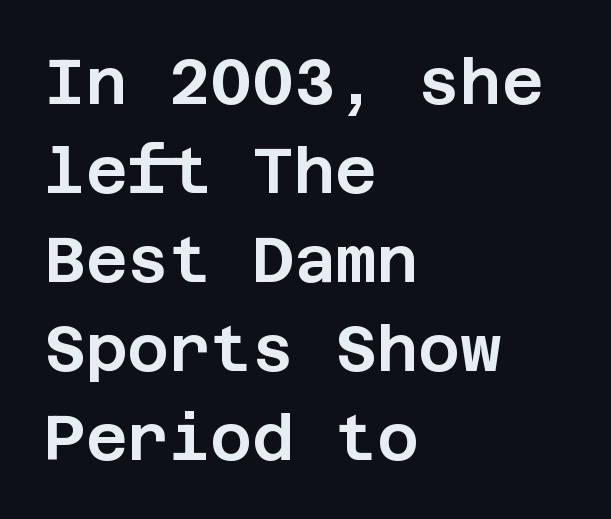
The line texture is even and compact thanks to regular tracking. Each new line begins a customary step beneath the previous one. The foot of each line stays bare and open. The type family on display is of the sans-serif kind.
